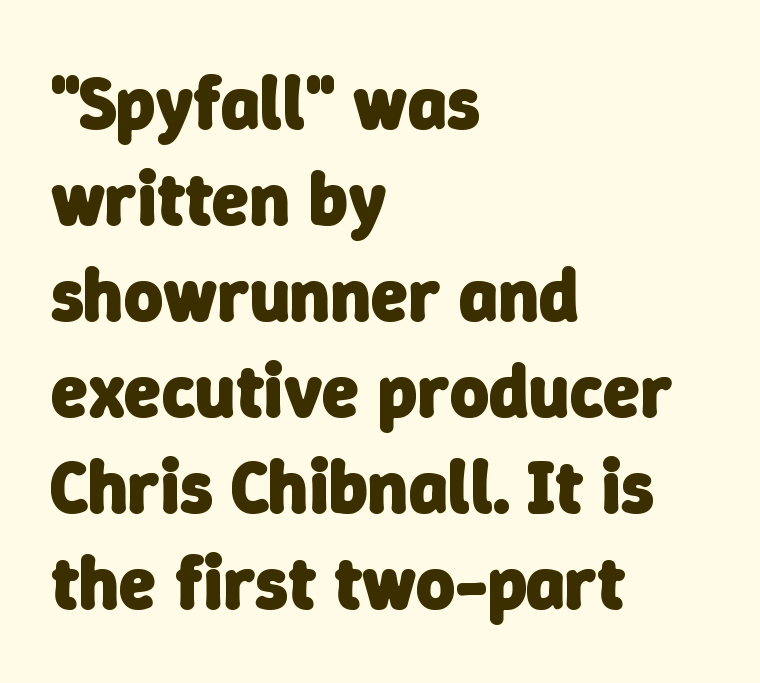
The zone under the glyphs is completely vacant. How are the letters spaced? Ordinarily, with no added tracking. Horizontally, the lines are justified to the leading edge only. A typesetter would label this face a sans. The line-height multiplier appears to be the usual default.
